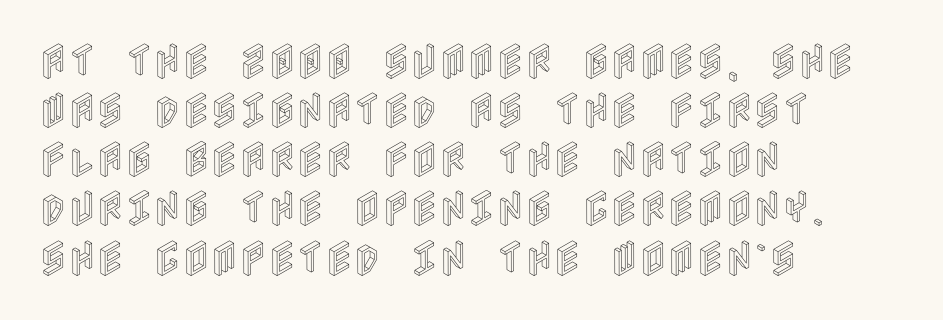
The passage shown has conventional tracking throughout. Interline gaps are of average width in this sample. Layout note: lines flush left. Nope, not italic — everything's standing straight. Descender tails drop into unmarked territory.
